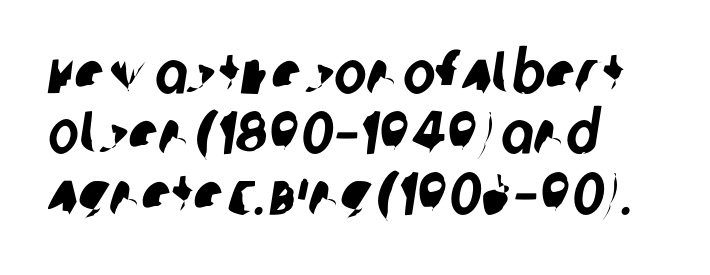
The image shows 61 px condensed sans-serif type; set left-aligned, tight line spacing (0.99x), normal letter spacing, not underlined; low stroke contrast and a large x-height.
